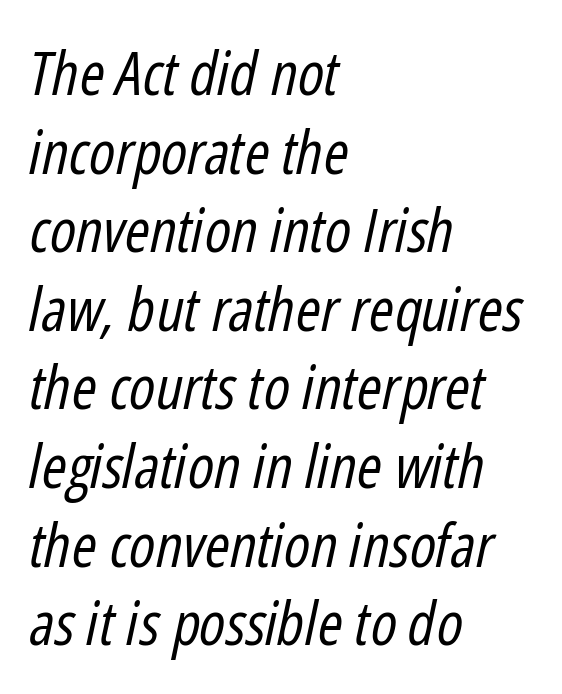
The image shows 60 px regular-weight, condensed type, italic (leaning right); set left-aligned, normal line spacing (1.31x), normal letter spacing, not underlined; low stroke contrast and a medium x-height.
